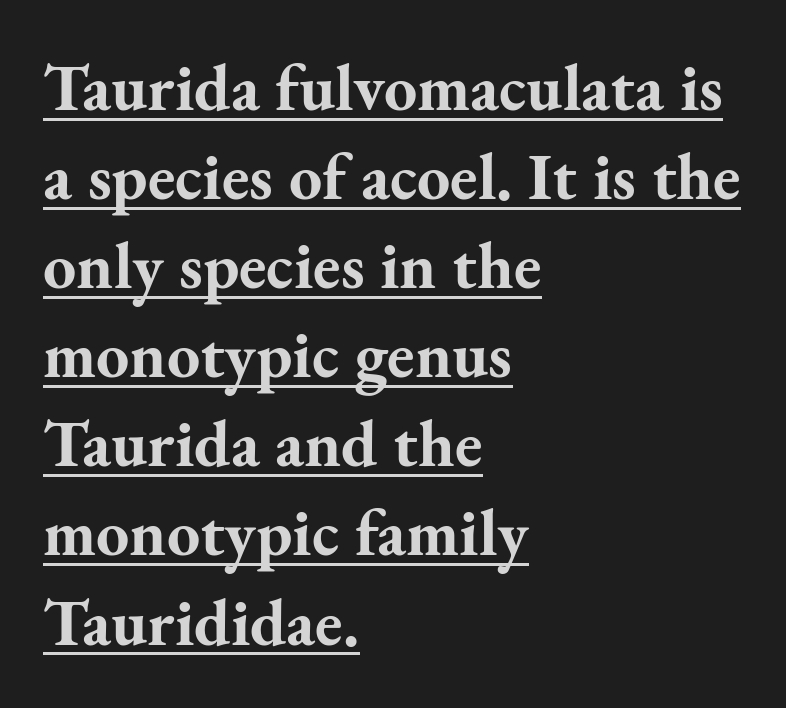
{"serif": "yes", "italic": "no", "bold": "yes", "weight": "bold", "width": "normal", "stroke_contrast": "medium", "x_height": "small", "monospaced": "no", "underline": "yes", "align": "left", "line_spacing": "normal", "line_spacing_ratio": 1.35, "letter_spacing": "normal", "letter_spacing_em": 0.0, "glyph_px": 66}
